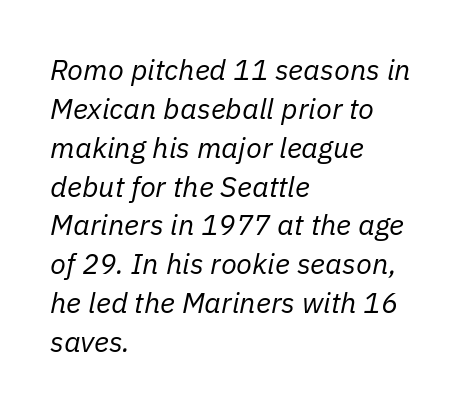
{"italic": "yes", "lean": "right", "slant_degrees": 11, "bold": "no", "weight": "regular", "width": "normal", "stroke_contrast": "low", "x_height": "medium", "monospaced": "no", "underline": "no", "align": "left", "line_spacing": "normal", "line_spacing_ratio": 1.34, "letter_spacing": "normal", "letter_spacing_em": 0.0, "glyph_px": 29}
